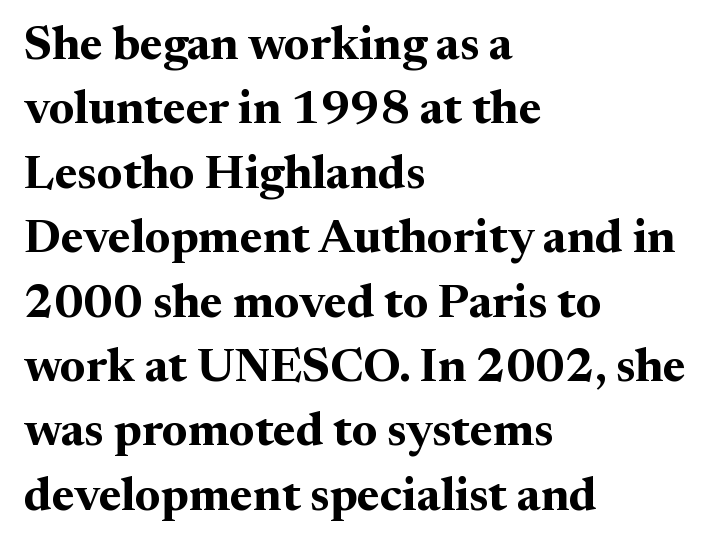
{"serif": "yes", "italic": "no", "bold": "yes", "weight": "bold", "width": "normal", "stroke_contrast": "medium", "x_height": "medium", "monospaced": "no", "underline": "no", "align": "left", "line_spacing": "normal", "line_spacing_ratio": 1.37, "letter_spacing": "normal", "letter_spacing_em": 0.0, "glyph_px": 47}
